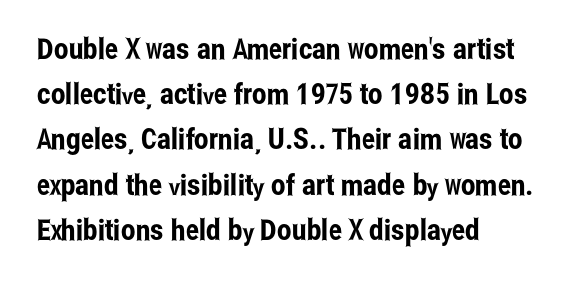
{"serif": "no", "italic": "no", "width": "condensed", "stroke_contrast": "low", "x_height": "medium", "monospaced": "no", "underline": "no", "align": "left", "line_spacing": "normal", "line_spacing_ratio": 1.56, "letter_spacing": "normal", "letter_spacing_em": 0.0, "glyph_px": 29}
